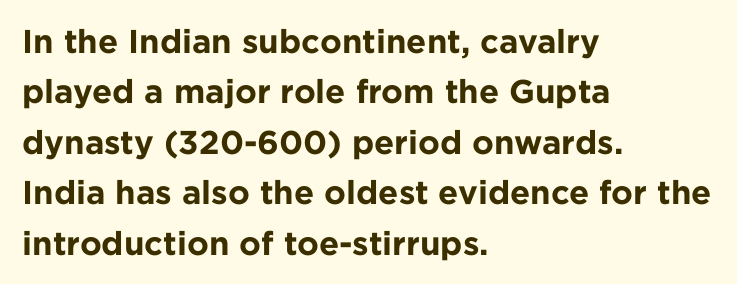
Q: Is the text bold? A: Yes.
Q: Is the text italic (slanted)? A: No, it is upright.
Q: Is the typeface a serif or a sans-serif typeface? A: Sans-serif.
Q: Is the text underlined? A: No.
Q: How is the paragraph aligned? A: Left-aligned.
Q: Is the spacing between letters normal or unusually wide? A: Normal.
Q: Is the spacing between lines tight, normal or loose? A: Normal.
Q: Width (condensed, normal, or wide)? A: Normal.
Q: Stroke contrast? A: Low.
Q: x-height? A: Medium.
Q: Monospaced? A: No.
